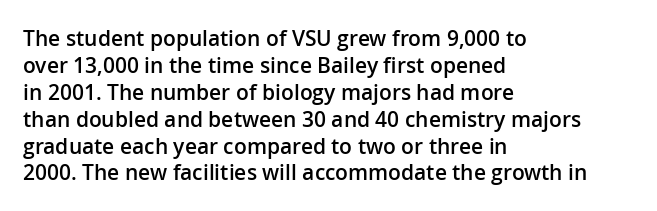
The image shows 21 px text type, upright; set left-aligned, normal line spacing (1.28x), normal letter spacing, not underlined.
